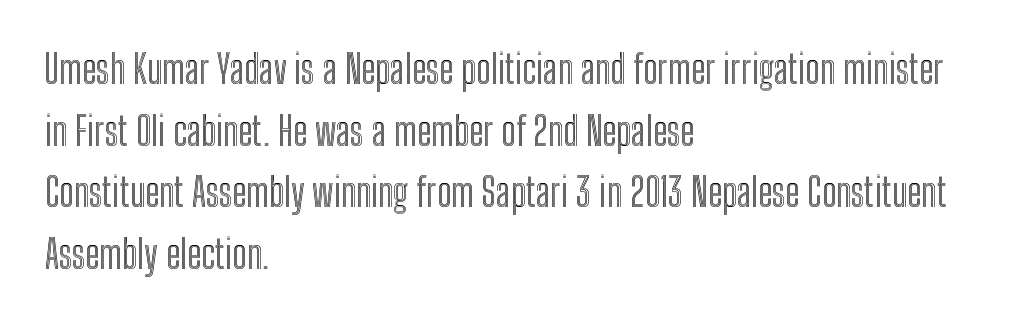
Q: Is the text italic (slanted)? A: No, it is upright.
Q: Is the text underlined? A: No.
Q: How is the paragraph aligned? A: Left-aligned.
Q: Is the spacing between letters normal or unusually wide? A: Normal.
Q: Is the spacing between lines tight, normal or loose? A: Normal.
Q: Width (condensed, normal, or wide)? A: Condensed.
Q: x-height? A: Medium.
Q: Monospaced? A: No.
